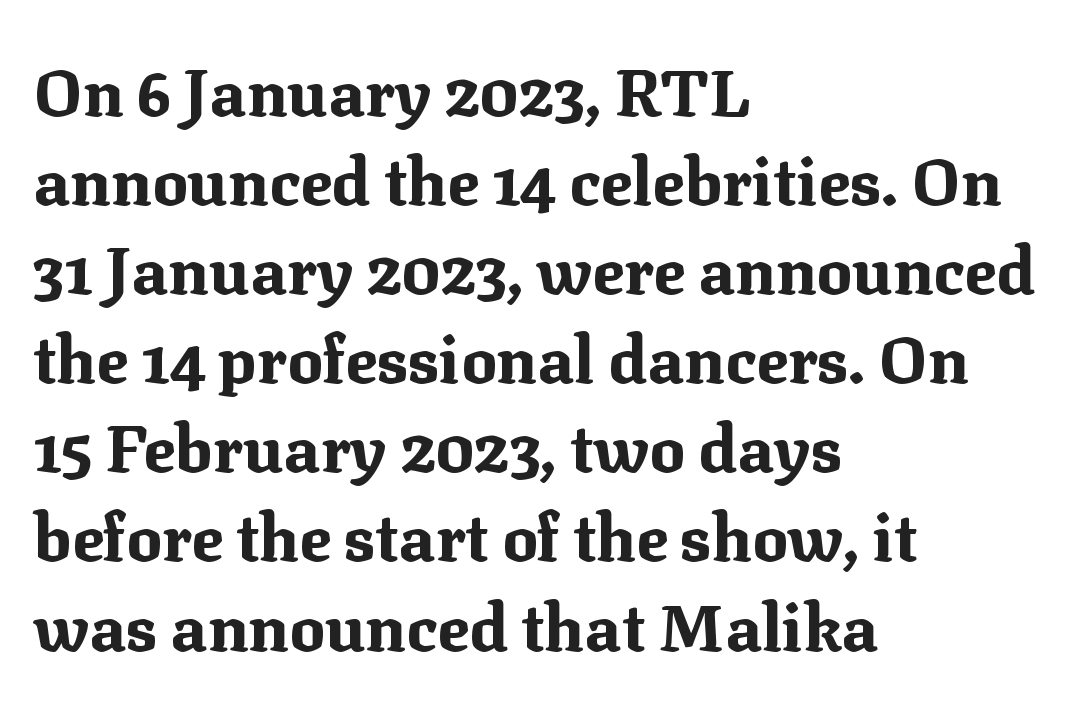
{"serif": "yes", "italic": "no", "bold": "yes", "weight": "bold", "width": "normal", "stroke_contrast": "medium", "x_height": "medium", "monospaced": "no", "underline": "no", "align": "left", "line_spacing": "normal", "line_spacing_ratio": 1.35, "letter_spacing": "normal", "letter_spacing_em": 0.0, "glyph_px": 66}
